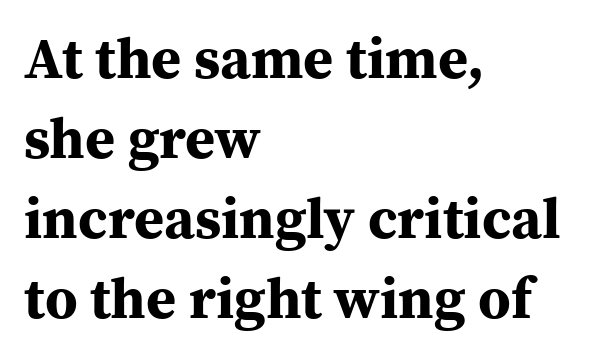
Q: Is the text bold? A: Yes.
Q: Is the text italic (slanted)? A: No, it is upright.
Q: Is the typeface a serif or a sans-serif typeface? A: Serif.
Q: Is the text underlined? A: No.
Q: How is the paragraph aligned? A: Left-aligned.
Q: Is the spacing between letters normal or unusually wide? A: Normal.
Q: Is the spacing between lines tight, normal or loose? A: Normal.
Q: Width (condensed, normal, or wide)? A: Normal.
Q: Stroke contrast? A: Medium.
Q: x-height? A: Medium.
Q: Monospaced? A: No.
